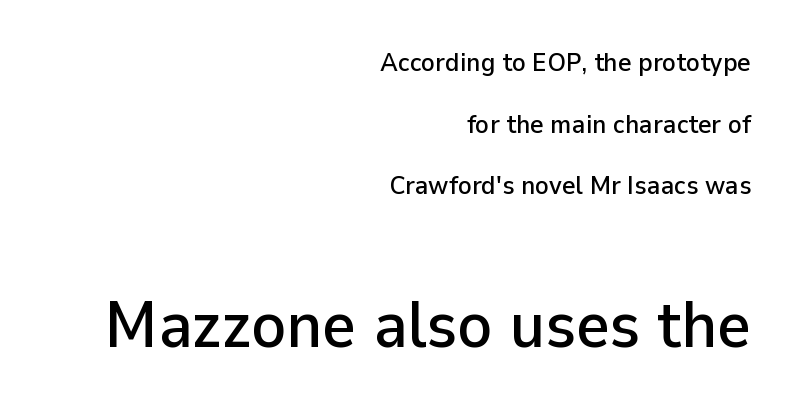
The image shows 65 px sans-serif type, upright; set right-aligned, loose line spacing (2.37x), normal letter spacing, not underlined; the second (bottom) block is 2.5x larger; low stroke contrast and a medium x-height.
